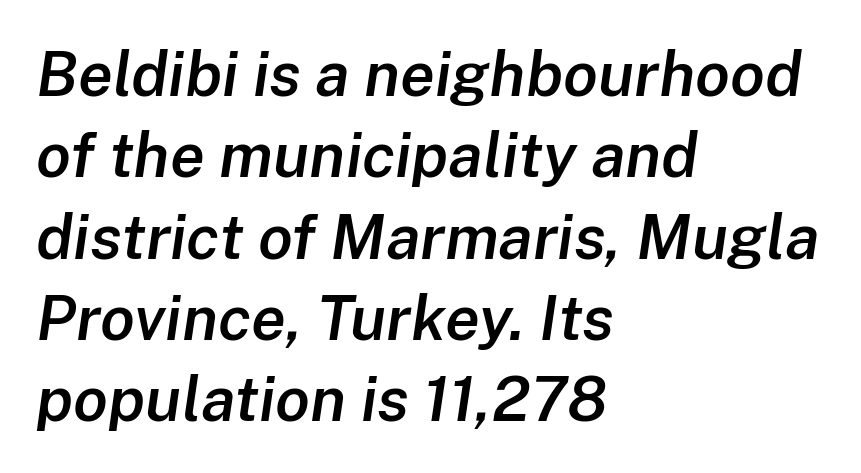
The gaps between neighbouring characters are ordinary and unremarkable. Is this a fixed-width face? No — the glyphs have proportional, varying widths. This rendering features lettering with no underline. The text carries the slant typical of an italic or oblique font.
